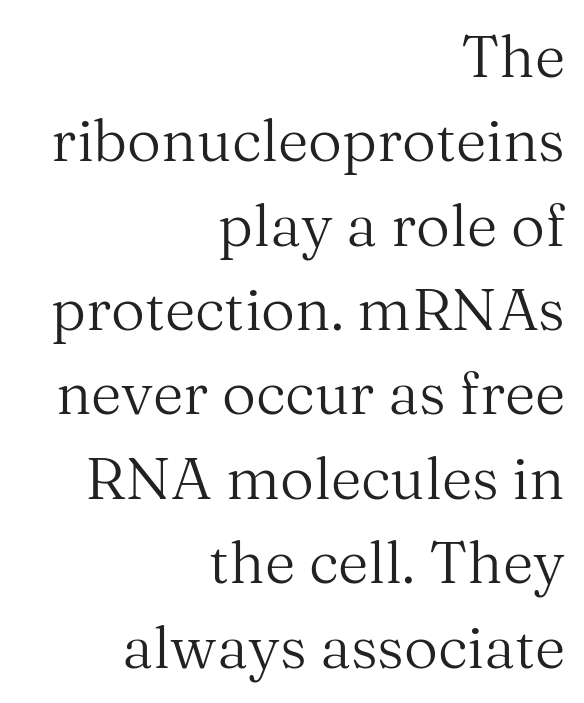
Unlike italic type, these characters show no tilt at all. The typesetter chose a ragged-left arrangement here. Stems and bowls with no extra thickness — not bold. There is no visible air inserted between adjacent glyphs. Proportional: the letters do not fall into vertical columns. The line-height multiplier appears to be the usual default.
